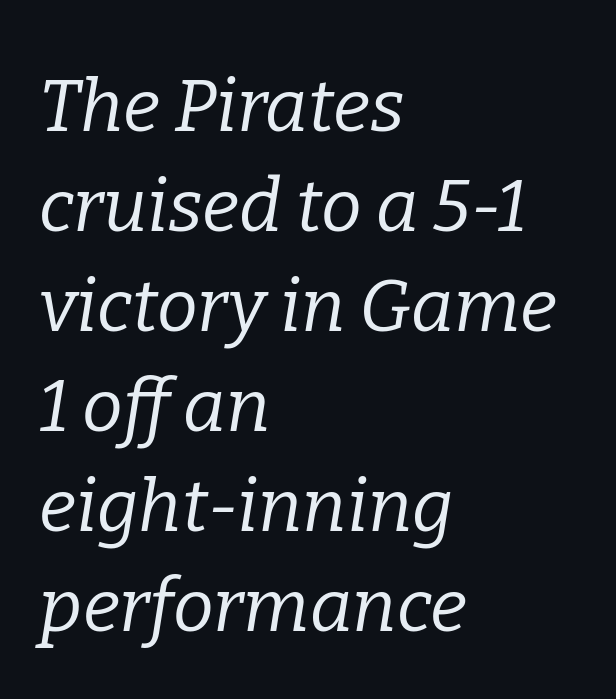
The image shows 73 px regular-weight serif type, italic (leaning right); set left-aligned, normal line spacing (1.37x), normal letter spacing, not underlined; low stroke contrast and a medium x-height.
